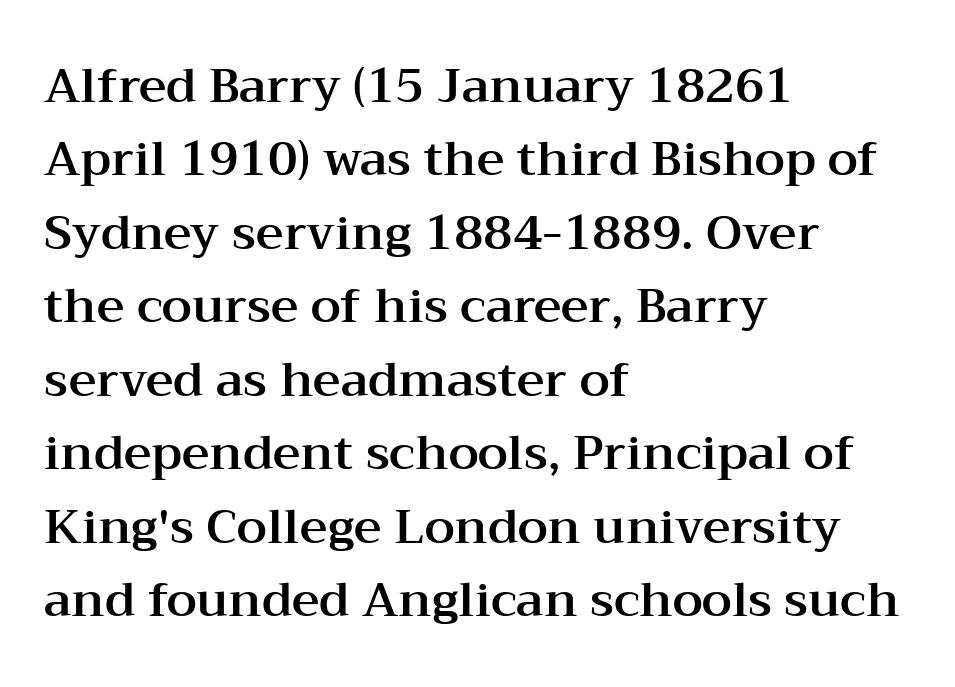
{"serif": "yes", "italic": "no", "width": "wide", "stroke_contrast": "medium", "x_height": "medium", "monospaced": "no", "underline": "no", "align": "left", "line_spacing": "normal", "line_spacing_ratio": 1.53, "letter_spacing": "normal", "letter_spacing_em": 0.0, "glyph_px": 48}
